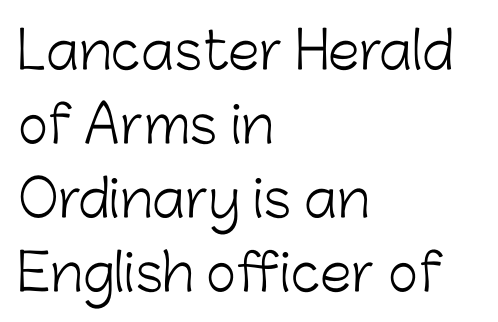
{"serif": "no", "italic": "no", "bold": "no", "weight": "light", "width": "normal", "stroke_contrast": "low", "x_height": "medium", "monospaced": "no", "underline": "no", "align": "left", "line_spacing": "normal", "line_spacing_ratio": 1.45, "letter_spacing": "normal", "letter_spacing_em": 0.0, "glyph_px": 51}
